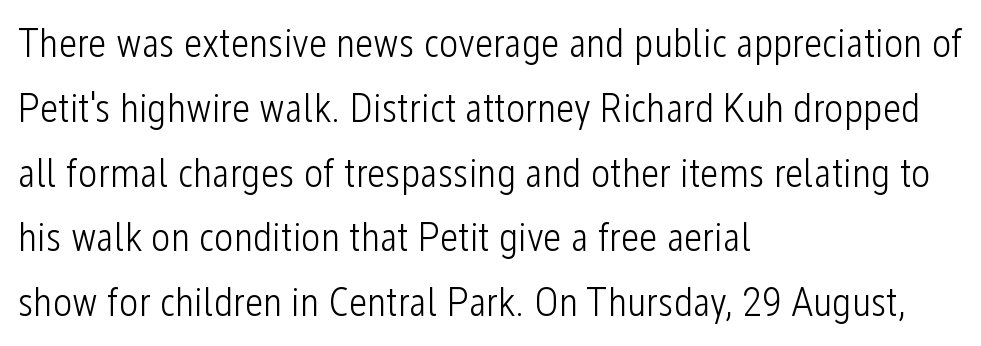
{"serif": "no", "italic": "no", "bold": "no", "weight": "light", "width": "condensed", "stroke_contrast": "low", "x_height": "medium", "monospaced": "no", "underline": "no", "align": "left", "line_spacing": "normal", "line_spacing_ratio": 1.58, "letter_spacing": "normal", "letter_spacing_em": 0.0, "glyph_px": 41}
